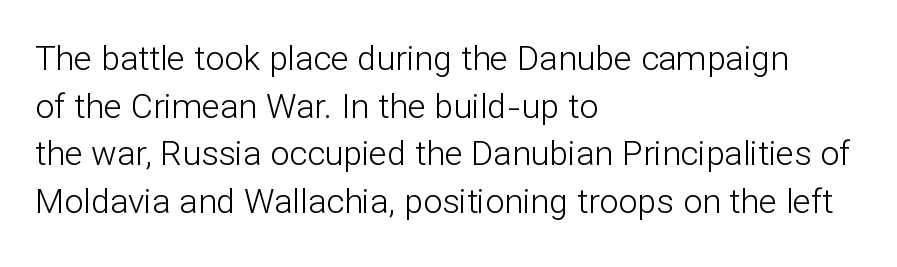
The image shows 34 px light sans-serif type, upright; set left-aligned, normal line spacing (1.4x), normal letter spacing, not underlined; low stroke contrast and a medium x-height.
